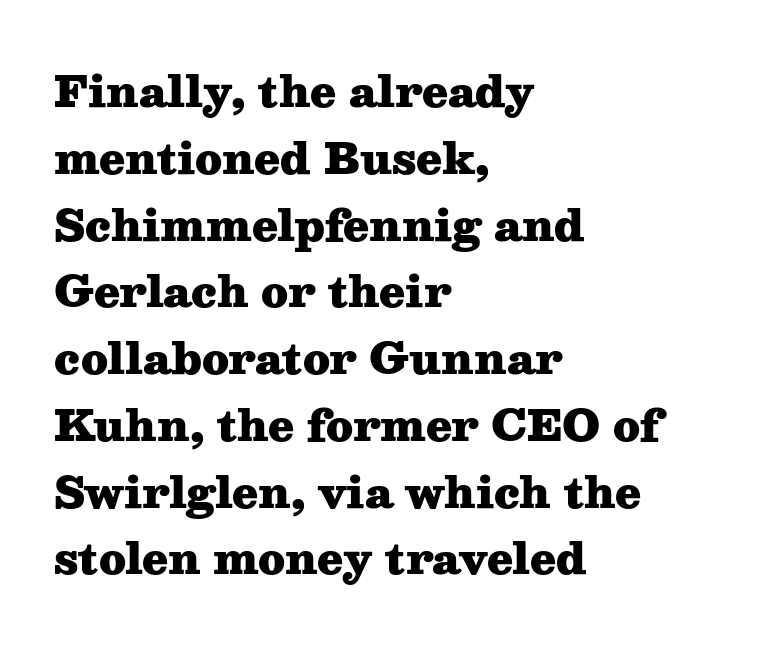
Q: Is the text bold? A: Yes.
Q: Is the text italic (slanted)? A: No, it is upright.
Q: Is the typeface a serif or a sans-serif typeface? A: Serif.
Q: Is the text underlined? A: No.
Q: How is the paragraph aligned? A: Left-aligned.
Q: Is the spacing between letters normal or unusually wide? A: Normal.
Q: Is the spacing between lines tight, normal or loose? A: Normal.
Q: Width (condensed, normal, or wide)? A: Wide.
Q: Stroke contrast? A: Medium.
Q: x-height? A: Medium.
Q: Monospaced? A: No.
